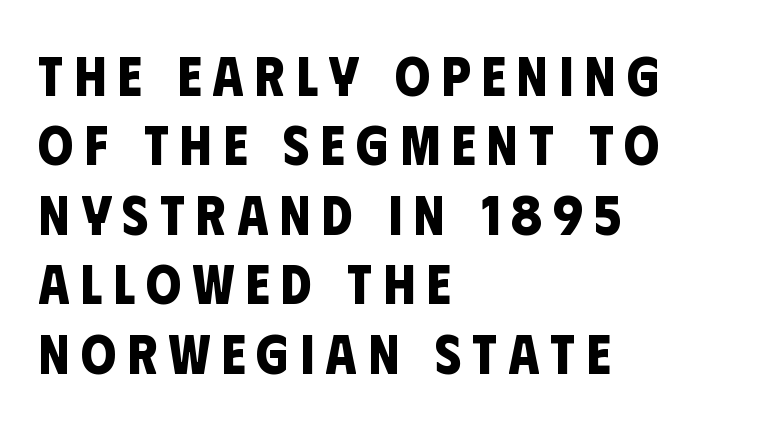
{"serif": "no", "bold": "yes", "weight": "bold", "width": "condensed", "stroke_contrast": "low", "x_height": "large", "monospaced": "no", "underline": "no", "align": "left", "line_spacing_ratio": 1.24, "letter_spacing": "wide", "letter_spacing_em": 0.2, "glyph_px": 56}
